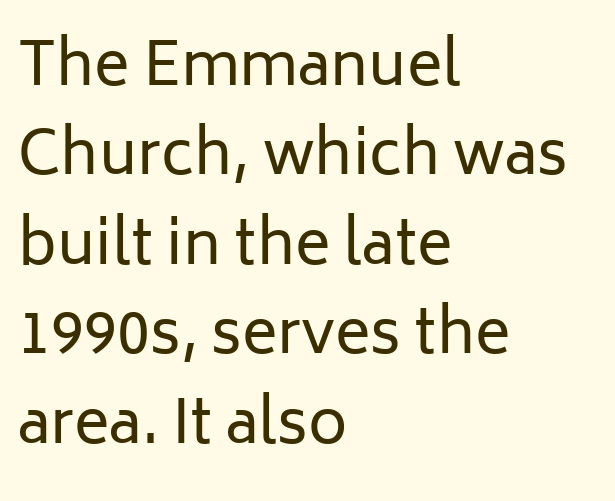
Q: Is the text bold? A: No.
Q: Is the text italic (slanted)? A: No, it is upright.
Q: Is the typeface a serif or a sans-serif typeface? A: Sans-serif.
Q: Is the text underlined? A: No.
Q: How is the paragraph aligned? A: Left-aligned.
Q: Is the spacing between letters normal or unusually wide? A: Normal.
Q: Is the spacing between lines tight, normal or loose? A: Normal.
Q: Width (condensed, normal, or wide)? A: Normal.
Q: Stroke contrast? A: Low.
Q: x-height? A: Medium.
Q: Monospaced? A: No.
